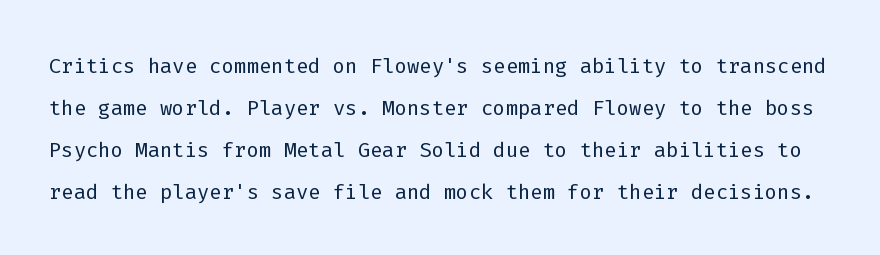
The image shows 29 px light sans-serif type, upright, monospaced; set normal line spacing (1.45x), normal letter spacing, not underlined; low stroke contrast and a medium x-height.
